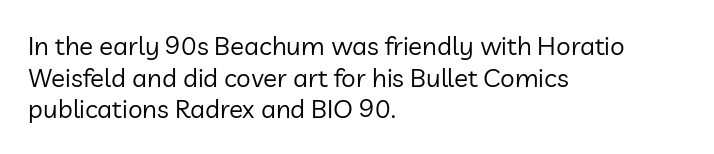
Q: Is the text bold? A: No.
Q: Is the text italic (slanted)? A: No, it is upright.
Q: Is the text underlined? A: No.
Q: How is the paragraph aligned? A: Left-aligned.
Q: Is the spacing between letters normal or unusually wide? A: Normal.
